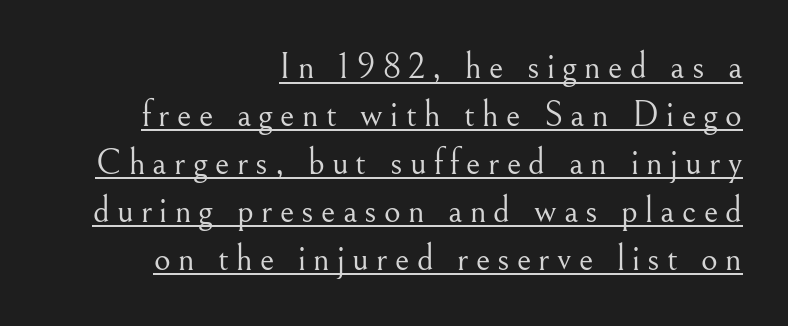
Q: Is the text bold? A: No.
Q: Is the text italic (slanted)? A: No, it is upright.
Q: Is the typeface a serif or a sans-serif typeface? A: Serif.
Q: Is the text underlined? A: Yes.
Q: How is the paragraph aligned? A: Right-aligned.
Q: Is the spacing between letters normal or unusually wide? A: Unusually wide.
Q: Is the spacing between lines tight, normal or loose? A: Normal.
Q: Width (condensed, normal, or wide)? A: Normal.
Q: Stroke contrast? A: Medium.
Q: x-height? A: Small.
Q: Monospaced? A: No.
